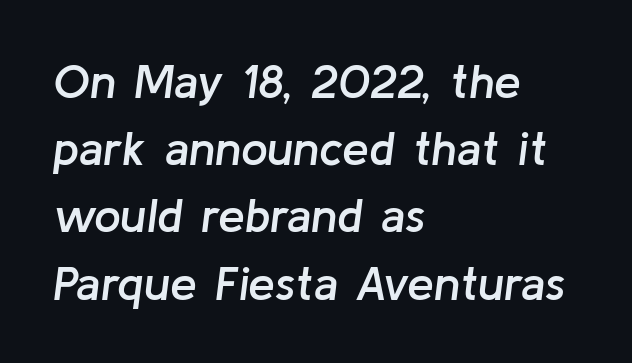
{"italic": "yes", "lean": "right", "slant_degrees": 8, "bold": "semi", "weight": "semibold", "width": "normal", "stroke_contrast": "low", "x_height": "medium", "monospaced": "no", "underline": "no", "align": "left", "line_spacing": "normal", "line_spacing_ratio": 1.4, "letter_spacing": "normal", "letter_spacing_em": 0.0, "glyph_px": 48}
